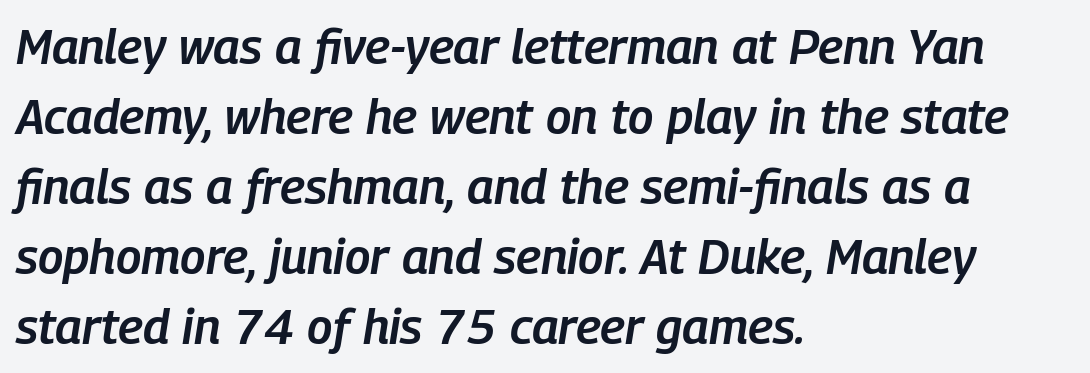
Short and long lines alike share a common starting point at left. A clean baseline with only descenders dipping below it. If you drew a line through each stem, it would be angled. Typesetter's note: demi weight, one step under bold. The block of text has a typical density, with ordinary space between rows.
